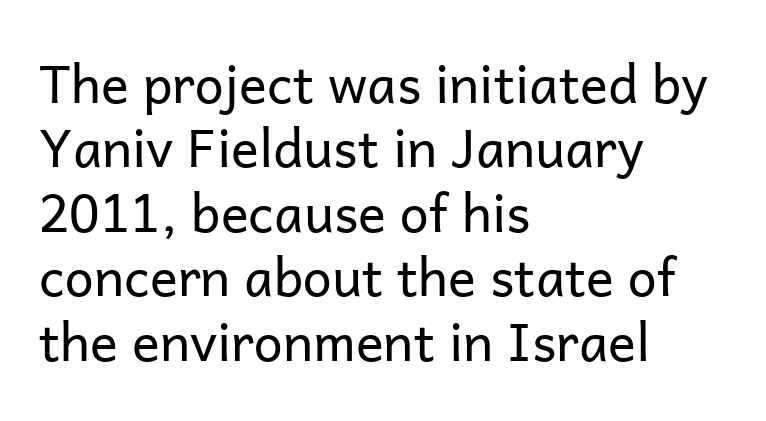
The letters advance in unequal steps, a hallmark of proportional type. Just letters on the line, the space beneath them empty. The text block is weighted toward the left margin, trailing off unevenly rightward. The axis of the letterforms is exactly vertical. The characters display no serif detailing; their extremities are plain. Honestly, the letter spacing is just normal — you wouldn't notice it.
